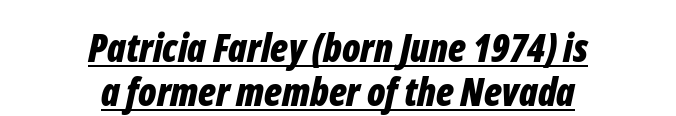
Each line is balanced around a shared central axis. Posture: slanted. The tracking reads as untouched default to a designer's eye. Heavy-handed strokes throughout: this text is bold. You can see a thin bar hugging the bottom of the glyphs.
